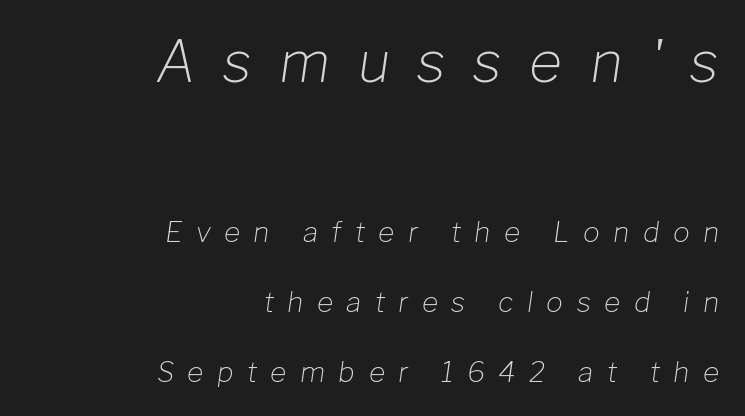
The image shows 57 px light type, italic (leaning right); set right-aligned, loose line spacing (2.5x), unusually wide letter spacing (+0.48 em), not underlined; the first (top) block is 2.04x larger; low stroke contrast and a medium x-height.
